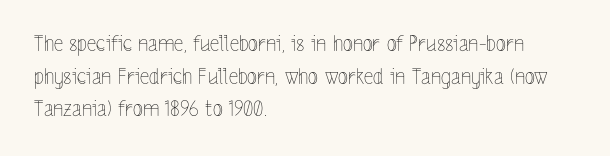
{"italic": "no", "bold": "no", "underline": "no", "align": "left", "line_spacing": "normal", "line_spacing_ratio": 1.55, "letter_spacing": "normal", "letter_spacing_em": 0.0, "glyph_px": 21}
